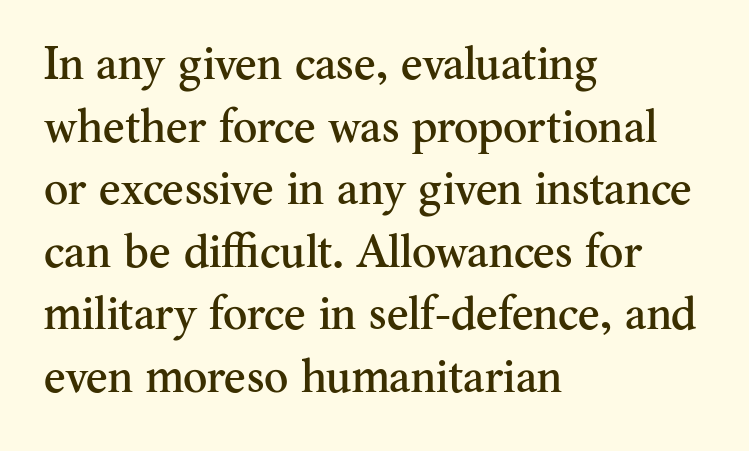
{"serif": "yes", "italic": "no", "width": "normal", "stroke_contrast": "medium", "x_height": "small", "monospaced": "no", "underline": "no", "align": "left", "line_spacing": "normal", "line_spacing_ratio": 1.36, "letter_spacing": "normal", "letter_spacing_em": 0.0, "glyph_px": 46}
